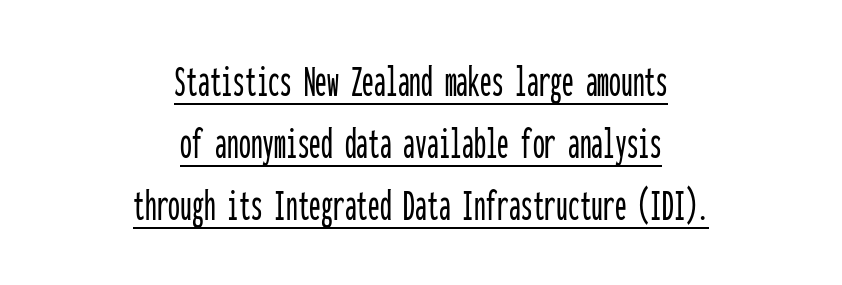
The image shows 47 px condensed sans-serif type, upright, monospaced; set centered, normal line spacing (1.32x), normal letter spacing, underlined; low stroke contrast and a medium x-height.
